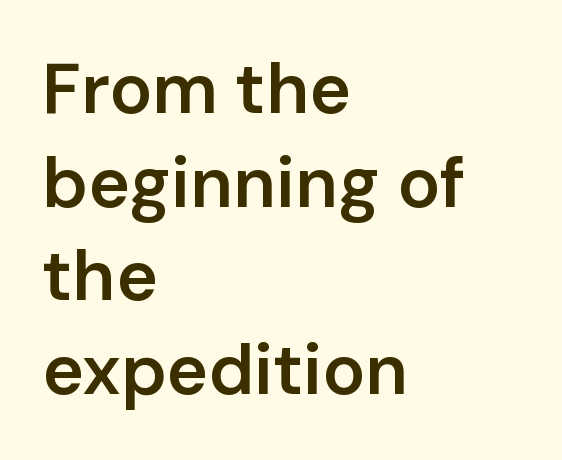
The image shows 71 px semibold sans-serif type, upright; set left-aligned, normal line spacing (1.32x), normal letter spacing, not underlined; low stroke contrast and a medium x-height.
